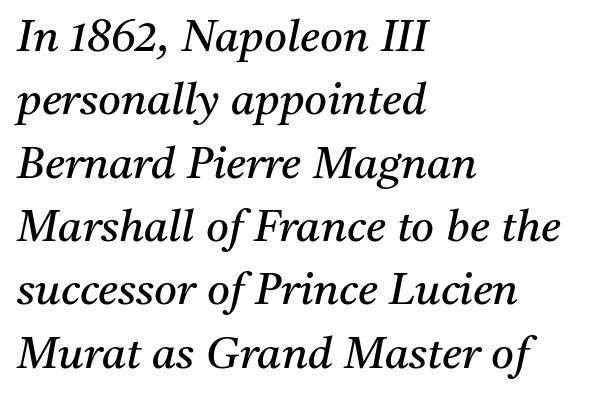
Q: Is the text bold? A: No.
Q: Is the text italic (slanted)? A: Yes, it leans right by about 11 degrees.
Q: Is the typeface a serif or a sans-serif typeface? A: Serif.
Q: Is the text underlined? A: No.
Q: How is the paragraph aligned? A: Left-aligned.
Q: Is the spacing between letters normal or unusually wide? A: Normal.
Q: Is the spacing between lines tight, normal or loose? A: Normal.
Q: Width (condensed, normal, or wide)? A: Normal.
Q: Stroke contrast? A: Medium.
Q: x-height? A: Medium.
Q: Monospaced? A: No.
